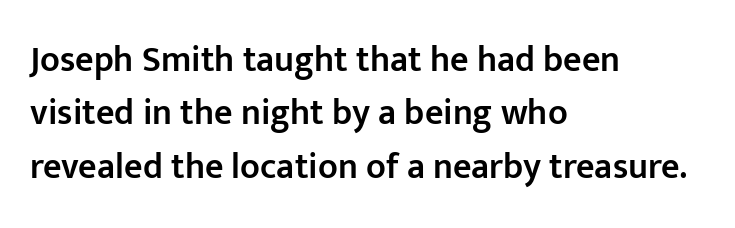
The image shows 36 px semibold sans-serif type, upright; set left-aligned, normal line spacing (1.48x), normal letter spacing, not underlined; low stroke contrast and a medium x-height.
